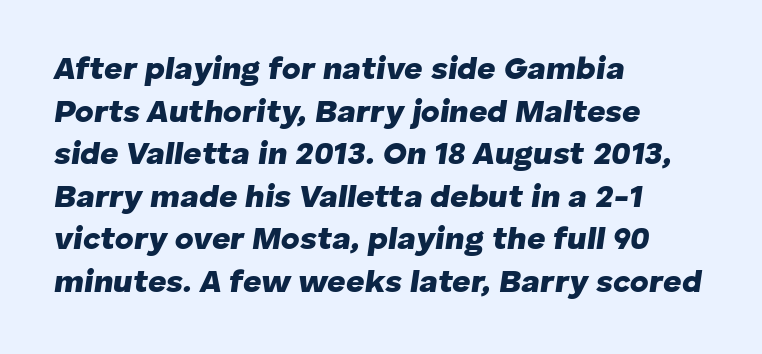
Q: Is the text bold? A: Yes.
Q: Is the text italic (slanted)? A: Yes, it leans right by about 8 degrees.
Q: Is the text underlined? A: No.
Q: How is the paragraph aligned? A: Left-aligned.
Q: Is the spacing between letters normal or unusually wide? A: Normal.
Q: Is the spacing between lines tight, normal or loose? A: Normal.
Q: Width (condensed, normal, or wide)? A: Normal.
Q: Stroke contrast? A: Low.
Q: x-height? A: Medium.
Q: Monospaced? A: No.
